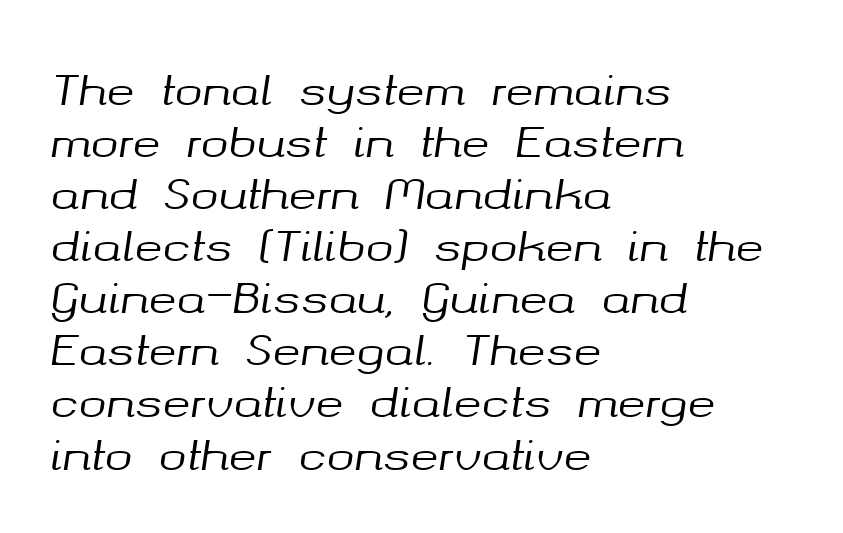
Q: Is the text italic (slanted)? A: Yes, it leans right by about 8 degrees.
Q: Is the text underlined? A: No.
Q: How is the paragraph aligned? A: Left-aligned.
Q: Is the spacing between letters normal or unusually wide? A: Normal.
Q: Width (condensed, normal, or wide)? A: Normal.
Q: Stroke contrast? A: Medium.
Q: x-height? A: Medium.
Q: Monospaced? A: No.
